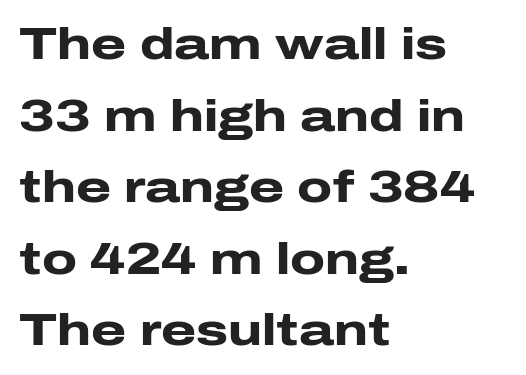
Q: Is the text bold? A: Yes.
Q: Is the text italic (slanted)? A: No, it is upright.
Q: Is the typeface a serif or a sans-serif typeface? A: Sans-serif.
Q: Is the text underlined? A: No.
Q: How is the paragraph aligned? A: Left-aligned.
Q: Is the spacing between letters normal or unusually wide? A: Normal.
Q: Is the spacing between lines tight, normal or loose? A: Normal.
Q: Width (condensed, normal, or wide)? A: Wide.
Q: Stroke contrast? A: Low.
Q: x-height? A: Medium.
Q: Monospaced? A: No.
